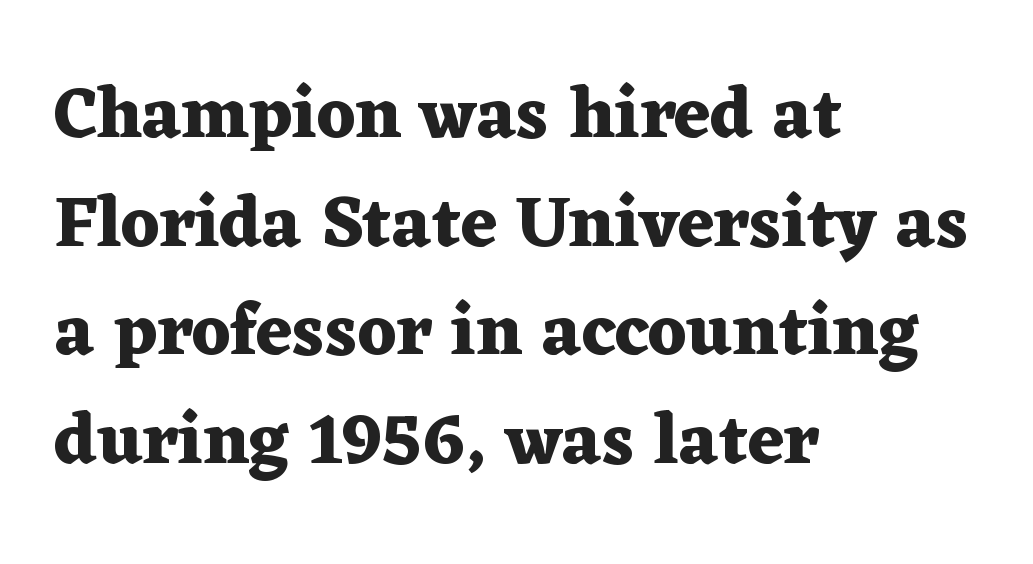
{"serif": "yes", "italic": "no", "bold": "yes", "weight": "heavy", "width": "wide", "stroke_contrast": "medium", "x_height": "medium", "monospaced": "no", "underline": "no", "align": "left", "line_spacing": "normal", "line_spacing_ratio": 1.51, "letter_spacing": "normal", "letter_spacing_em": 0.0, "glyph_px": 72}
